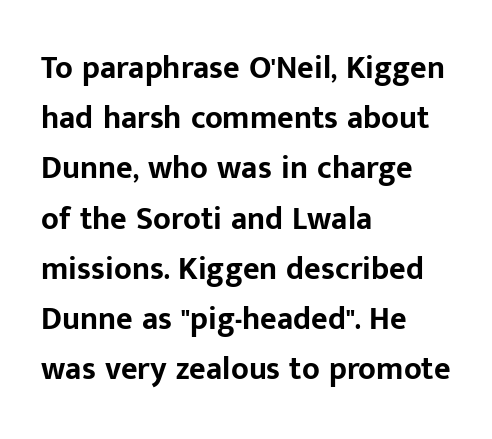
{"serif": "no", "italic": "no", "bold": "yes", "weight": "bold", "width": "normal", "stroke_contrast": "low", "x_height": "medium", "monospaced": "no", "underline": "no", "align": "left", "line_spacing": "normal", "line_spacing_ratio": 1.57, "letter_spacing": "normal", "letter_spacing_em": 0.0, "glyph_px": 32}
